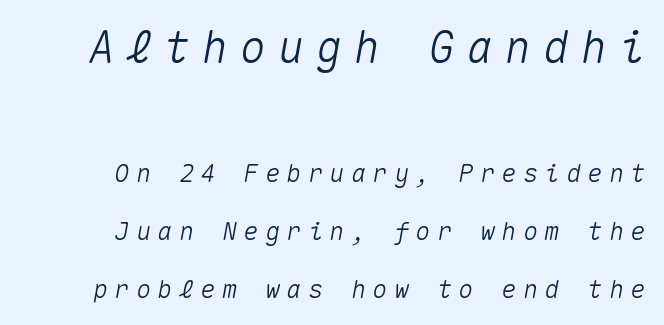
The image shows 44 px text type, italic (leaning right), monospaced; set right-aligned, loose line spacing (2.33x), unusually wide letter spacing (+0.26 em), not underlined; the first (top) block is 1.76x larger; medium stroke contrast and a medium x-height.
